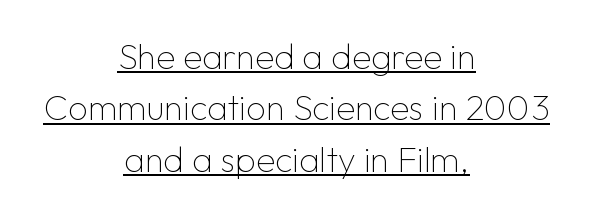
Q: Is the text bold? A: No.
Q: Is the text italic (slanted)? A: No, it is upright.
Q: Is the typeface a serif or a sans-serif typeface? A: Sans-serif.
Q: Is the text underlined? A: Yes.
Q: How is the paragraph aligned? A: Centered.
Q: Is the spacing between letters normal or unusually wide? A: Normal.
Q: Is the spacing between lines tight, normal or loose? A: Normal.
Q: Width (condensed, normal, or wide)? A: Normal.
Q: Stroke contrast? A: Low.
Q: x-height? A: Medium.
Q: Monospaced? A: No.
